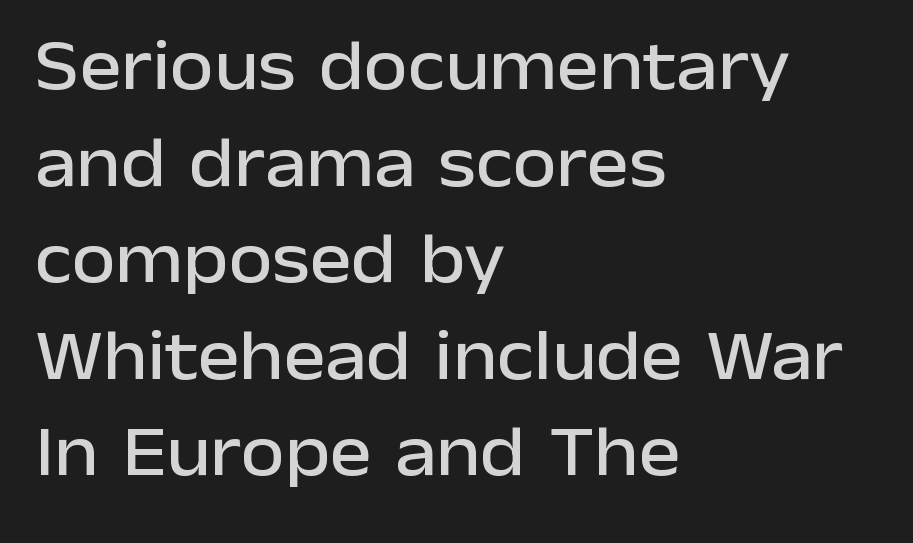
{"serif": "no", "italic": "no", "width": "normal", "stroke_contrast": "low", "x_height": "medium", "monospaced": "no", "underline": "no", "align": "left", "line_spacing": "normal", "line_spacing_ratio": 1.36, "letter_spacing": "normal", "letter_spacing_em": 0.0, "glyph_px": 71}
